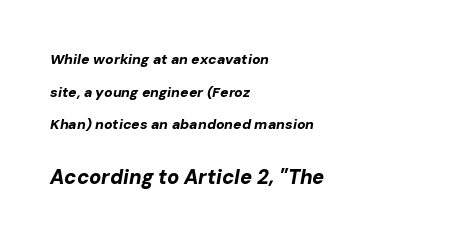
Italic: yes, the glyphs are oblique. The later block is typeset at a bigger size than the earlier block. Visually the block forms a straight wall on the left and a jagged coastline on the right. Letter spacing: default. Strokes here are thick enough to call this a true bold.
